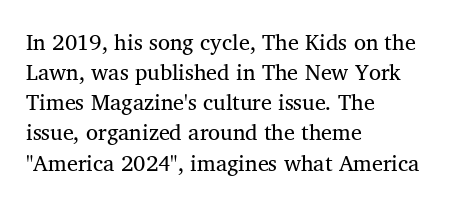
Q: Is the text bold? A: No.
Q: Is the text italic (slanted)? A: No, it is upright.
Q: Is the text underlined? A: No.
Q: How is the paragraph aligned? A: Left-aligned.
Q: Is the spacing between letters normal or unusually wide? A: Normal.
Q: Is the spacing between lines tight, normal or loose? A: Normal.
